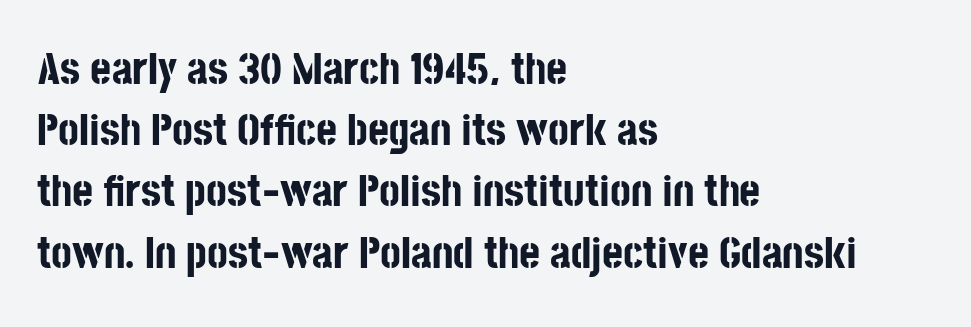
Q: Is the text bold? A: Yes.
Q: Is the text italic (slanted)? A: No, it is upright.
Q: Is the typeface a serif or a sans-serif typeface? A: Sans-serif.
Q: Is the text underlined? A: No.
Q: How is the paragraph aligned? A: Left-aligned.
Q: Is the spacing between letters normal or unusually wide? A: Normal.
Q: Is the spacing between lines tight, normal or loose? A: Normal.
Q: Width (condensed, normal, or wide)? A: Condensed.
Q: Stroke contrast? A: Low.
Q: x-height? A: Large.
Q: Monospaced? A: No.
